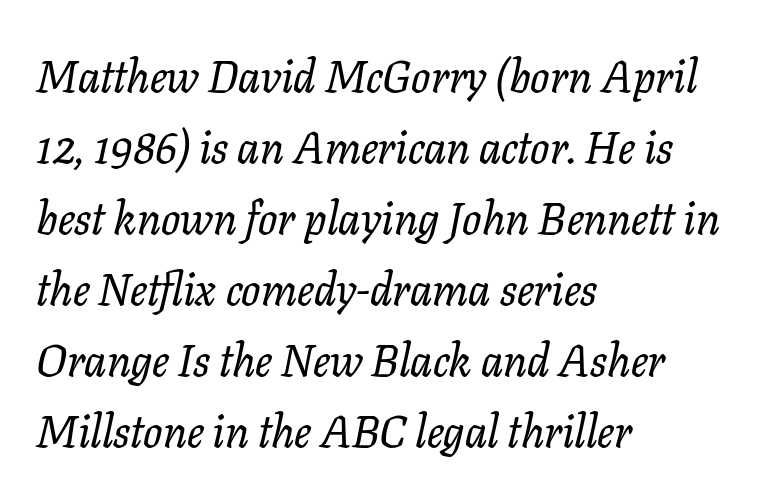
Q: Is the text italic (slanted)? A: Yes, it leans right by about 11 degrees.
Q: Is the typeface a serif or a sans-serif typeface? A: Serif.
Q: Is the text underlined? A: No.
Q: How is the paragraph aligned? A: Left-aligned.
Q: Is the spacing between letters normal or unusually wide? A: Normal.
Q: Is the spacing between lines tight, normal or loose? A: Normal.
Q: Width (condensed, normal, or wide)? A: Normal.
Q: Stroke contrast? A: Low.
Q: x-height? A: Medium.
Q: Monospaced? A: No.
